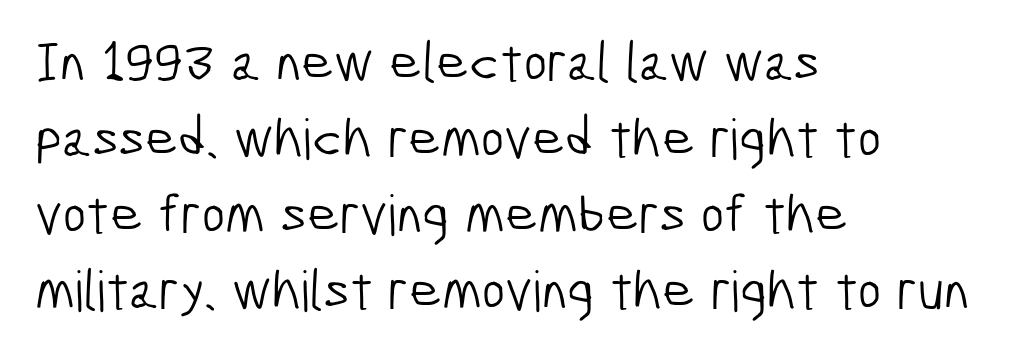
Notice how descenders clear the ascenders below comfortably — that's standard leading. This sample is left-justified, so line endings fall wherever the words run out. This sample has the flowing, uneven cadence of proportional lettering. Classification — sans serif.
